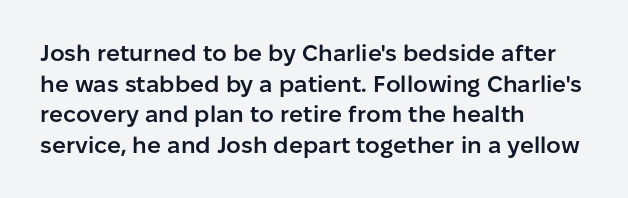
{"italic": "no", "bold": "semi", "underline": "no", "align": "left", "line_spacing": "normal", "line_spacing_ratio": 1.33, "letter_spacing": "normal", "letter_spacing_em": 0.0, "glyph_px": 23}
